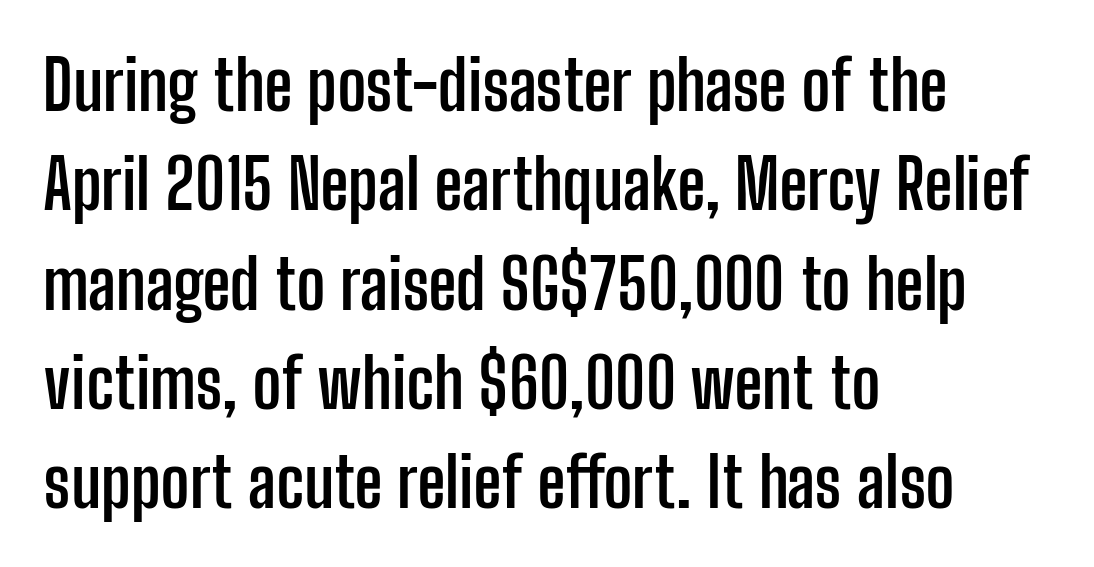
Q: Is the text bold? A: Yes.
Q: Is the text italic (slanted)? A: No, it is upright.
Q: Is the typeface a serif or a sans-serif typeface? A: Sans-serif.
Q: Is the text underlined? A: No.
Q: How is the paragraph aligned? A: Left-aligned.
Q: Is the spacing between letters normal or unusually wide? A: Normal.
Q: Is the spacing between lines tight, normal or loose? A: Normal.
Q: Width (condensed, normal, or wide)? A: Condensed.
Q: Stroke contrast? A: Low.
Q: x-height? A: Medium.
Q: Monospaced? A: No.
